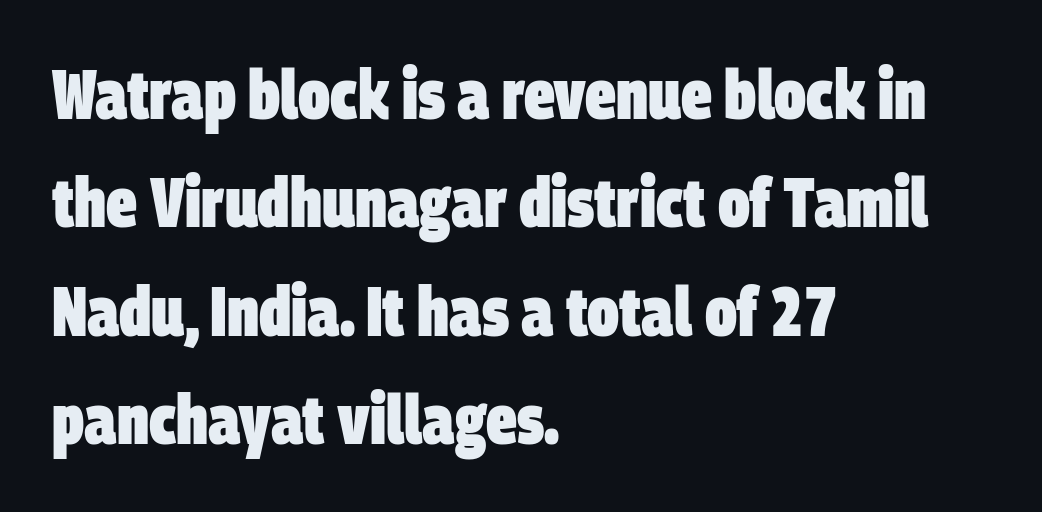
The image shows 69 px heavy, condensed sans-serif type; set left-aligned, normal line spacing (1.57x), normal letter spacing, not underlined; low stroke contrast and a large x-height.
